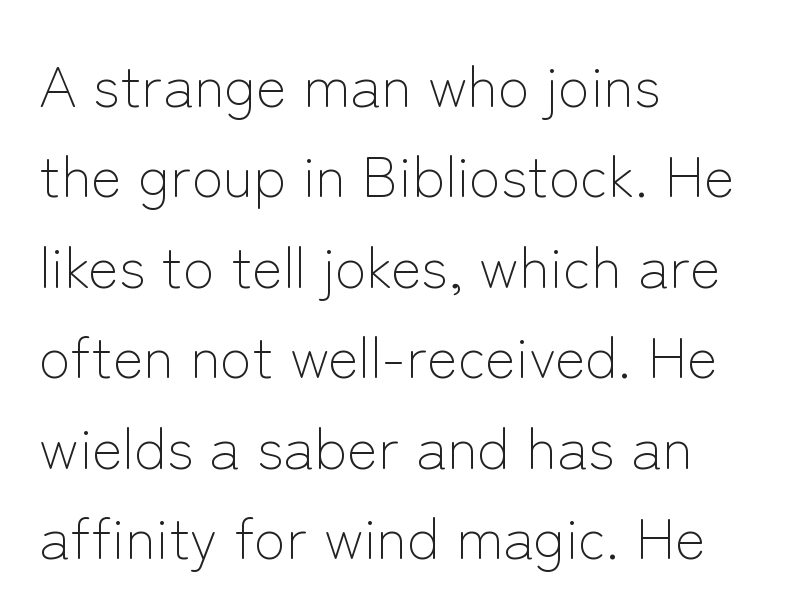
Q: Is the text bold? A: No.
Q: Is the text italic (slanted)? A: No, it is upright.
Q: Is the typeface a serif or a sans-serif typeface? A: Sans-serif.
Q: Is the text underlined? A: No.
Q: How is the paragraph aligned? A: Left-aligned.
Q: Is the spacing between letters normal or unusually wide? A: Normal.
Q: Is the spacing between lines tight, normal or loose? A: Normal.
Q: Width (condensed, normal, or wide)? A: Normal.
Q: Stroke contrast? A: Low.
Q: x-height? A: Medium.
Q: Monospaced? A: No.
